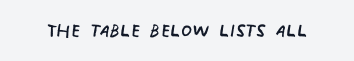
Ink coverage per letter is moderate at most. Check the space under the baseline: it is left empty. Nobody touched the tracking dial on this one.
